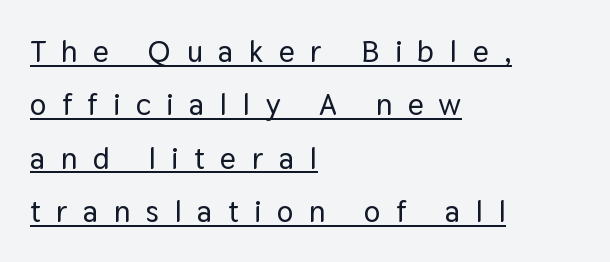
{"serif": "no", "italic": "no", "width": "normal", "stroke_contrast": "low", "x_height": "medium", "monospaced": "no", "underline": "yes", "align": "left", "line_spacing_ratio": 1.72, "letter_spacing": "wide", "letter_spacing_em": 0.5, "glyph_px": 31}
